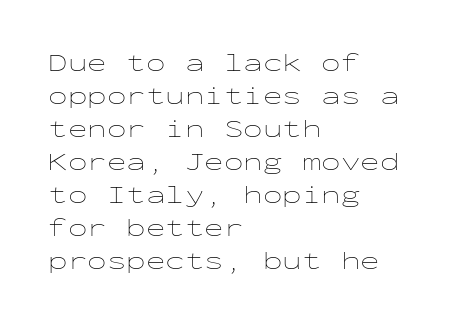
{"italic": "no", "bold": "no", "underline": "no", "align": "left", "line_spacing": "normal", "line_spacing_ratio": 1.27, "letter_spacing": "normal", "letter_spacing_em": 0.0, "glyph_px": 26}
